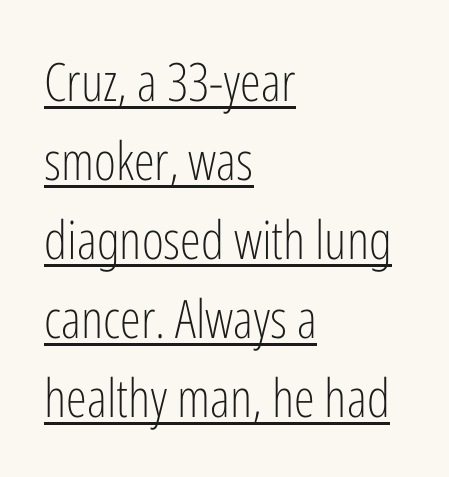
Counters stay open thanks to moderate or lighter strokes. One-word summary of the alignment: left. Spacing verdict: proportional, widths tailored to each character. Typographically, this falls in the sans-serif category.
